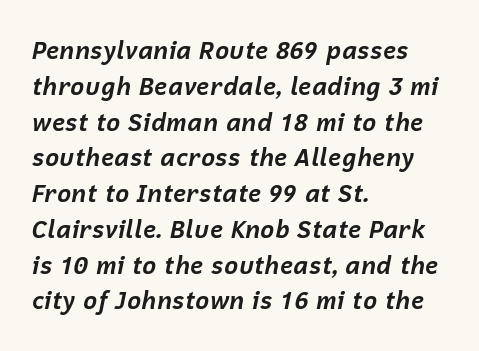
{"italic": "yes", "lean": "right", "slant_degrees": 12, "bold": "yes", "underline": "no", "align": "left", "line_spacing": "normal", "line_spacing_ratio": 1.49, "letter_spacing": "normal", "letter_spacing_em": 0.0, "glyph_px": 24}
